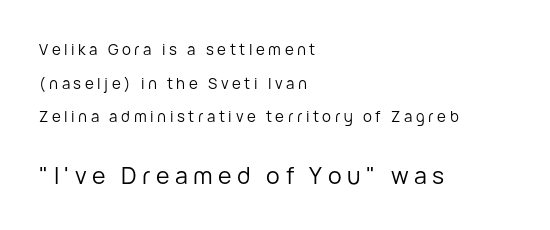
{"italic": "no", "bold": "no", "underline": "no", "align": "left", "line_spacing": "loose", "line_spacing_ratio": 2.25, "letter_spacing": "wide", "letter_spacing_em": 0.24, "larger_block": "second", "size_ratio": 1.53, "glyph_px": 23}
